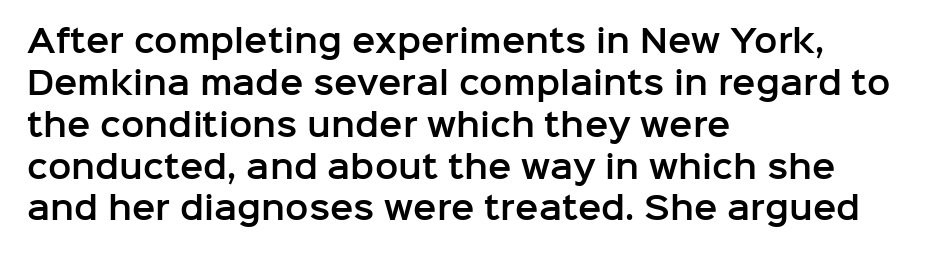
Q: Is the text italic (slanted)? A: No, it is upright.
Q: Is the typeface a serif or a sans-serif typeface? A: Sans-serif.
Q: Is the text underlined? A: No.
Q: How is the paragraph aligned? A: Left-aligned.
Q: Is the spacing between letters normal or unusually wide? A: Normal.
Q: Is the spacing between lines tight, normal or loose? A: Normal.
Q: Width (condensed, normal, or wide)? A: Normal.
Q: Stroke contrast? A: Low.
Q: x-height? A: Medium.
Q: Monospaced? A: No.
